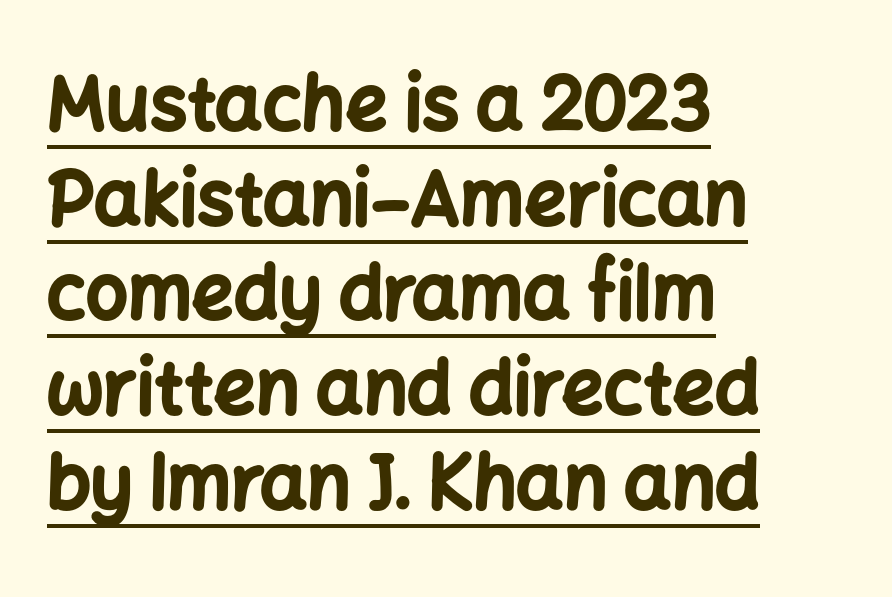
These lines are set flush left with a ragged right edge. Looks like someone drew a line under every word here. A normal amount of white space separates one row of letters from the next. Posture: straight, roman, zero tilt. These words are printed bold, with thick strokes throughout. Looks like regular typesetting: each glyph gets only the width it needs.
